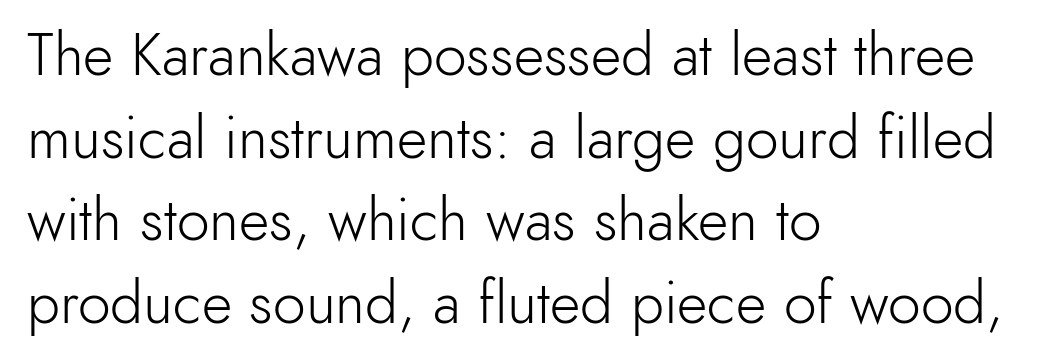
The image shows 59 px light sans-serif type, upright; set left-aligned, normal line spacing (1.4x), normal letter spacing, not underlined; a small x-height.
